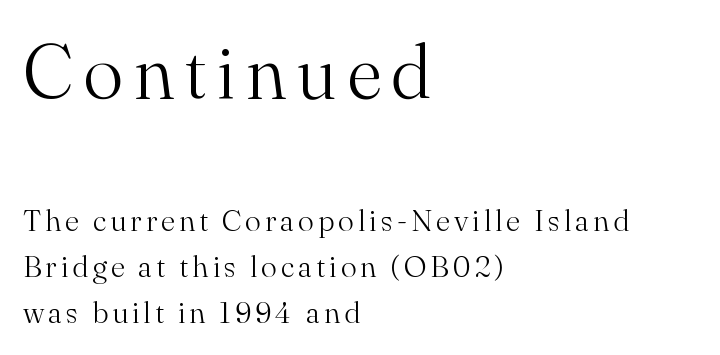
Q: Is the text bold? A: No.
Q: Is the text italic (slanted)? A: No, it is upright.
Q: Is the typeface a serif or a sans-serif typeface? A: Serif.
Q: Is the text underlined? A: No.
Q: How is the paragraph aligned? A: Left-aligned.
Q: Is the spacing between lines tight, normal or loose? A: Normal.
Q: Which block of text is set in a larger size, the first (top) or the second (bottom)? A: The first (top) one.
Q: Width (condensed, normal, or wide)? A: Normal.
Q: Stroke contrast? A: Medium.
Q: x-height? A: Small.
Q: Monospaced? A: No.
